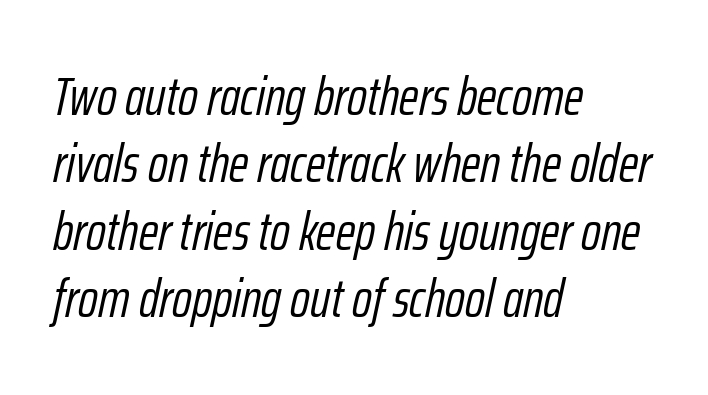
The image shows 54 px light, condensed type, italic (leaning right); set left-aligned, normal line spacing (1.25x), normal letter spacing, not underlined; low stroke contrast and a medium x-height.
